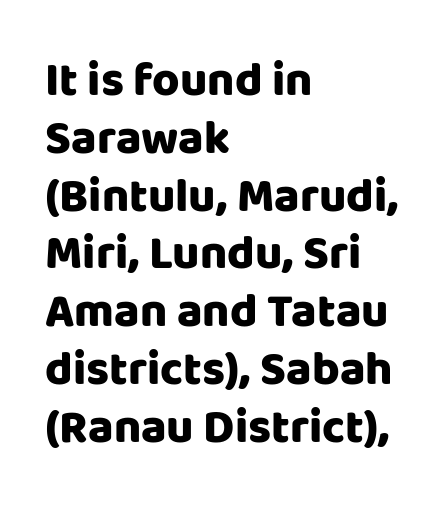
The image shows 47 px heavy sans-serif type, upright; set left-aligned, line spacing 1.23x, normal letter spacing, not underlined; low stroke contrast and a large x-height.
